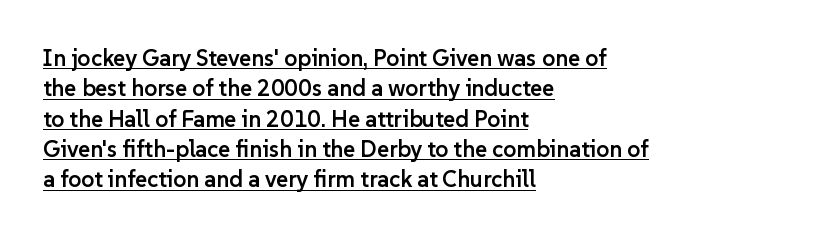
Q: Is the text bold? A: Semi-bold.
Q: Is the text italic (slanted)? A: No, it is upright.
Q: Is the text underlined? A: Yes.
Q: How is the paragraph aligned? A: Left-aligned.
Q: Is the spacing between letters normal or unusually wide? A: Normal.
Q: Is the spacing between lines tight, normal or loose? A: Normal.
